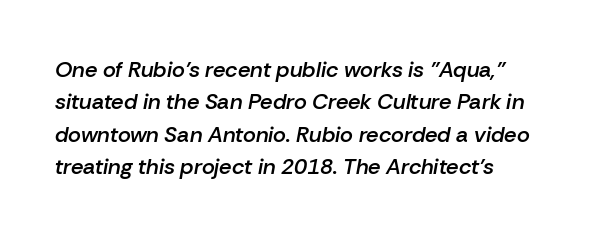
Q: Is the text bold? A: Semi-bold.
Q: Is the text italic (slanted)? A: Yes, it leans right by about 10 degrees.
Q: Is the text underlined? A: No.
Q: Is the spacing between letters normal or unusually wide? A: Normal.
Q: Is the spacing between lines tight, normal or loose? A: Normal.
